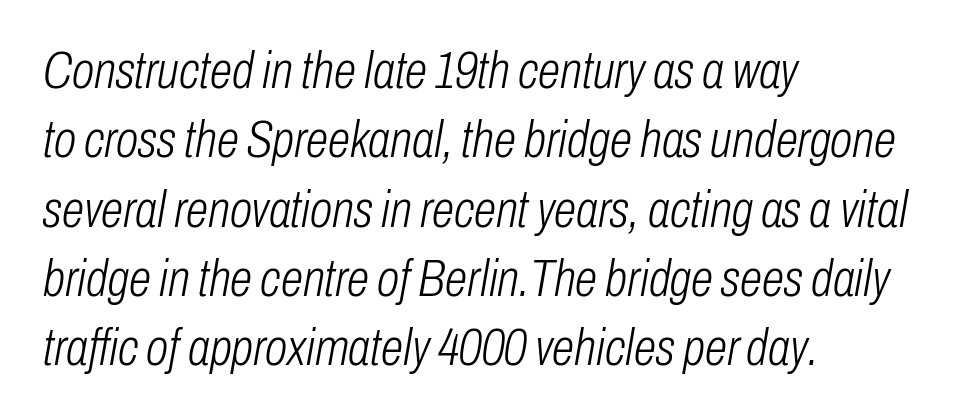
Q: Is the text bold? A: No.
Q: Is the text italic (slanted)? A: Yes, it leans right by about 10 degrees.
Q: Is the text underlined? A: No.
Q: How is the paragraph aligned? A: Left-aligned.
Q: Is the spacing between letters normal or unusually wide? A: Normal.
Q: Is the spacing between lines tight, normal or loose? A: Normal.
Q: Width (condensed, normal, or wide)? A: Condensed.
Q: Stroke contrast? A: Low.
Q: x-height? A: Medium.
Q: Monospaced? A: No.
